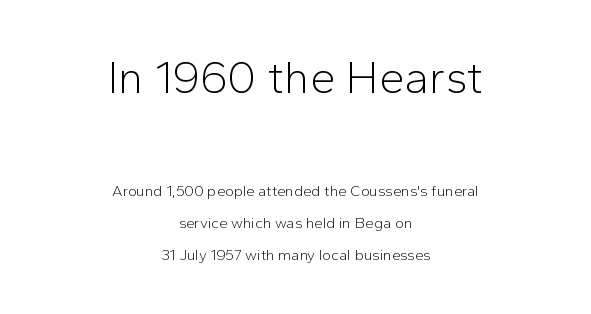
Q: Is the text bold? A: No.
Q: Is the text italic (slanted)? A: No, it is upright.
Q: Is the typeface a serif or a sans-serif typeface? A: Sans-serif.
Q: Is the text underlined? A: No.
Q: How is the paragraph aligned? A: Centered.
Q: Is the spacing between letters normal or unusually wide? A: Normal.
Q: Is the spacing between lines tight, normal or loose? A: Loose.
Q: Which block of text is set in a larger size, the first (top) or the second (bottom)? A: The first (top) one.
Q: Width (condensed, normal, or wide)? A: Normal.
Q: Stroke contrast? A: Low.
Q: x-height? A: Medium.
Q: Monospaced? A: No.
